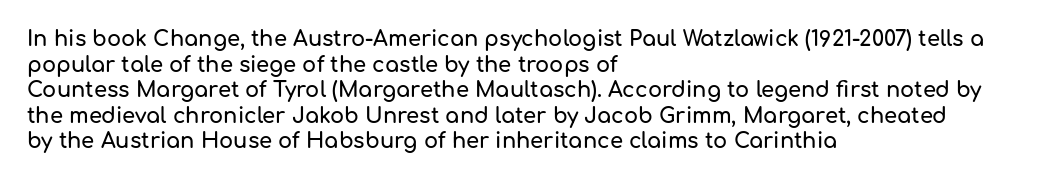
Line beginnings align vertically; line endings do not. Posture: vertical. A typesetter would call this zero additional tracking. The baseline area is clear.
